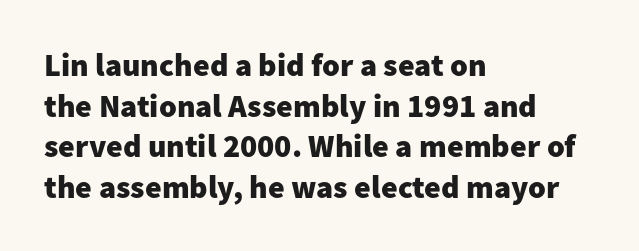
The image shows 32 px heavy sans-serif type, upright; set left-aligned, normal line spacing (1.27x), normal letter spacing, not underlined; low stroke contrast and a medium x-height.
